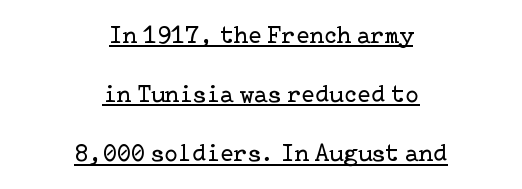
No heavy texture on the line: the type isn't bold. Upright lettering throughout. Notice how the passage keeps no hard edge, just a central spine. The string is rendered with underlining switched on. You could call the tracking neutral — neither tight nor loose.
